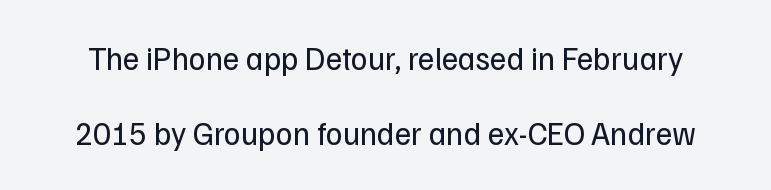
{"serif": "no", "italic": "no", "bold": "no", "weight": "regular", "width": "normal", "stroke_contrast": "low", "x_height": "medium", "monospaced": "no", "underline": "no", "line_spacing": "loose", "line_spacing_ratio": 2.33, "letter_spacing": "normal", "letter_spacing_em": 0.0, "glyph_px": 32}
